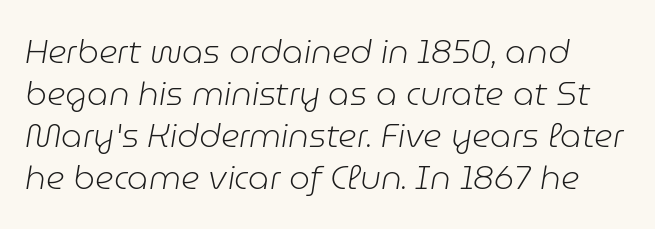
{"italic": "yes", "lean": "right", "slant_degrees": 9, "bold": "no", "weight": "light", "width": "normal", "stroke_contrast": "low", "x_height": "medium", "monospaced": "no", "underline": "no", "line_spacing": "normal", "line_spacing_ratio": 1.27, "letter_spacing": "normal", "letter_spacing_em": 0.0, "glyph_px": 33}
